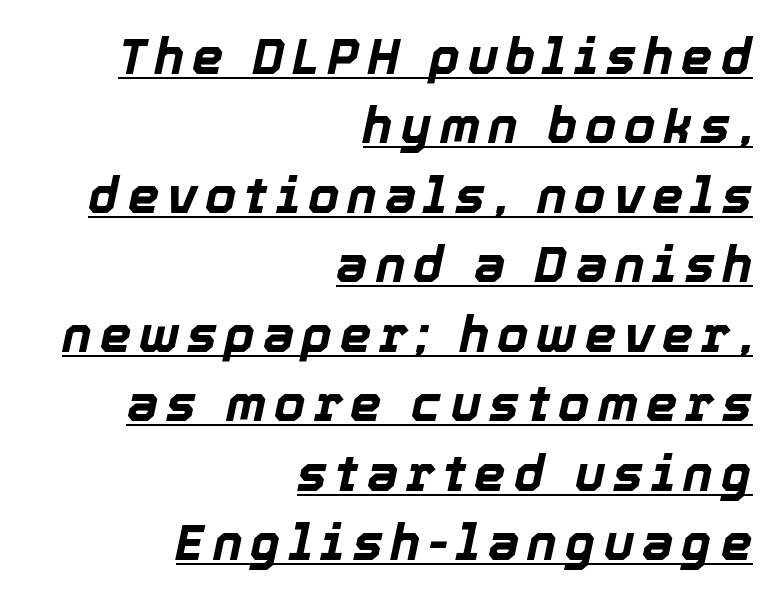
Q: Is the text bold? A: Yes.
Q: Is the text italic (slanted)? A: Yes, it leans right by about 12 degrees.
Q: Is the text underlined? A: Yes.
Q: How is the paragraph aligned? A: Right-aligned.
Q: Is the spacing between lines tight, normal or loose? A: Normal.
Q: Width (condensed, normal, or wide)? A: Normal.
Q: x-height? A: Medium.
Q: Monospaced? A: No.
